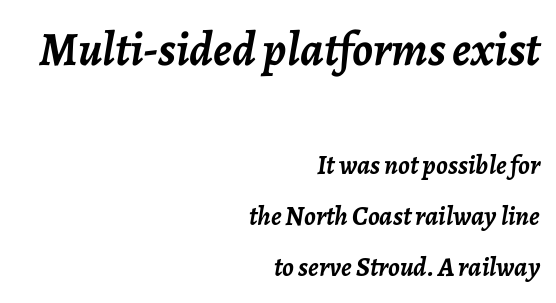
The image shows 48 px semibold type, italic (leaning right); set right-aligned, loose line spacing (1.9x), normal letter spacing, not underlined; the first (top) block is 1.78x larger; low stroke contrast and a medium x-height.
